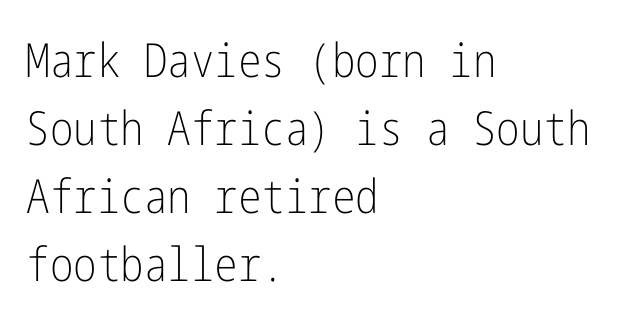
The image shows 47 px light, condensed sans-serif type, upright; set left-aligned, normal line spacing (1.45x), normal letter spacing, not underlined; low stroke contrast and a medium x-height.
